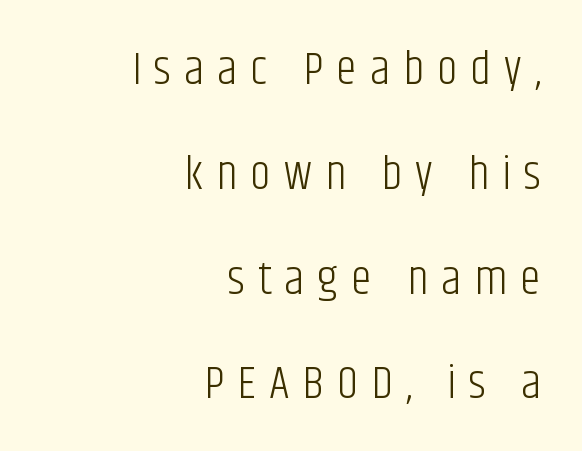
The image shows 47 px light, condensed sans-serif type, upright; set right-aligned, loose line spacing (2.23x), unusually wide letter spacing (+0.28 em), not underlined; low stroke contrast and a large x-height.
